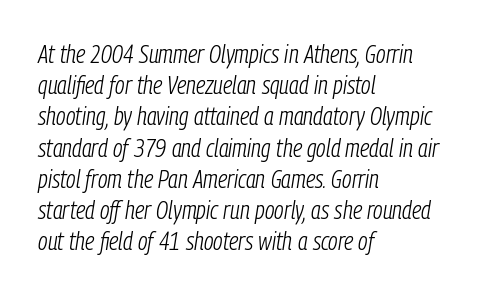
The letterforms sit at book weight or below. The text block is weighted toward the left margin, trailing off unevenly rightward. Reading down the column, the eye jumps a familiar distance to each next line. The foot of each line stays bare and open. Is the type slanted? Yes — the strokes lean at a clear angle. No extra tracking has been applied to these lines.
